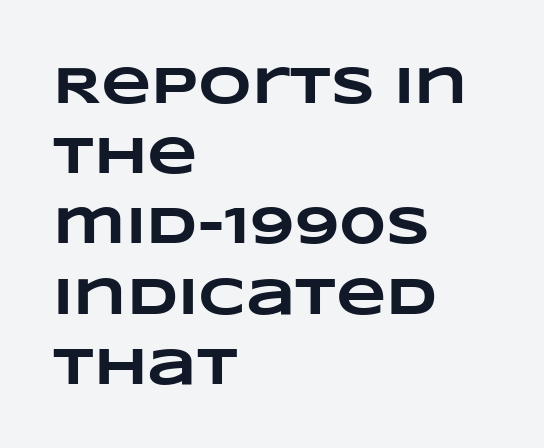
{"bold": "yes", "weight": "heavy", "width": "wide", "stroke_contrast": "low", "x_height": "large", "monospaced": "no", "underline": "no", "align": "left", "line_spacing": "normal", "line_spacing_ratio": 1.35, "letter_spacing": "normal", "letter_spacing_em": 0.0, "glyph_px": 52}
